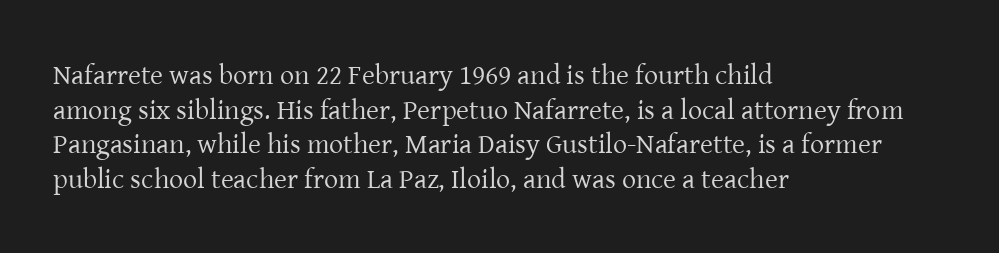
Q: Is the text bold? A: No.
Q: Is the text italic (slanted)? A: No, it is upright.
Q: Is the typeface a serif or a sans-serif typeface? A: Serif.
Q: Is the text underlined? A: No.
Q: How is the paragraph aligned? A: Left-aligned.
Q: Is the spacing between letters normal or unusually wide? A: Normal.
Q: Width (condensed, normal, or wide)? A: Normal.
Q: Stroke contrast? A: Low.
Q: x-height? A: Medium.
Q: Monospaced? A: No.
